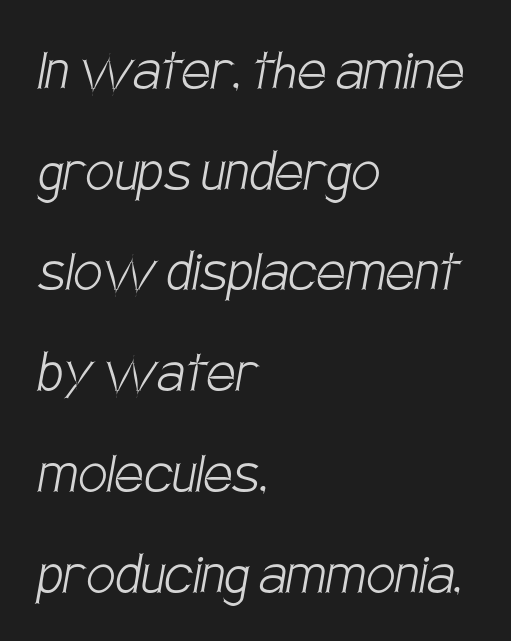
{"serif": "no", "bold": "no", "weight": "light", "width": "condensed", "stroke_contrast": "low", "x_height": "large", "monospaced": "no", "underline": "no", "align": "left", "line_spacing": "normal", "line_spacing_ratio": 1.55, "letter_spacing": "normal", "letter_spacing_em": 0.0, "glyph_px": 65}
